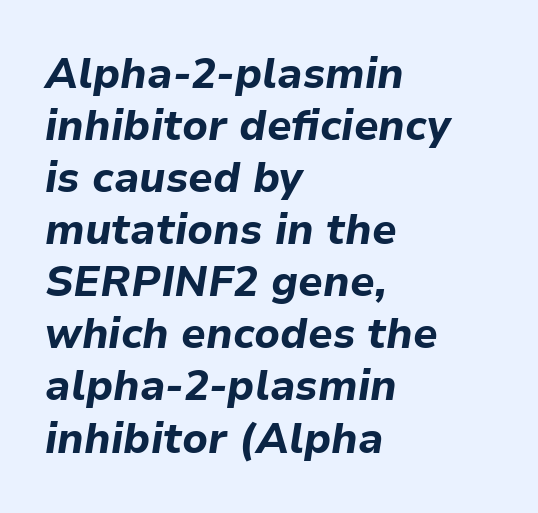
The image shows 42 px bold type, italic (leaning right); set left-aligned, line spacing 1.24x, normal letter spacing, not underlined; low stroke contrast and a medium x-height.
